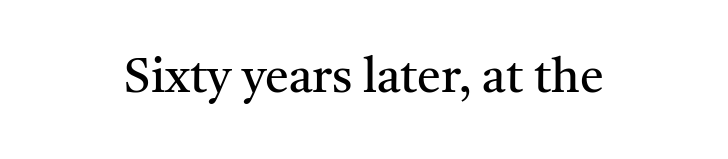
The image shows 48 px regular-weight serif type, upright; set normal letter spacing, not underlined; medium stroke contrast and a medium x-height.
